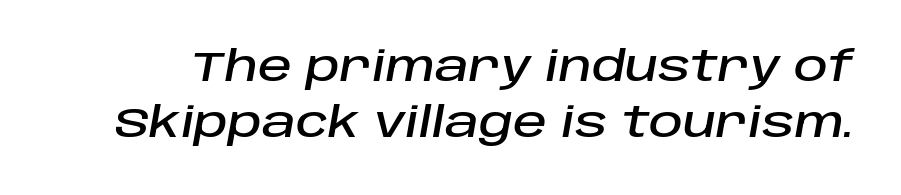
Is this a fixed-width face? No — the glyphs have proportional, varying widths. A normal amount of white space separates one row of letters from the next. Characters follow at the spacing the type designer built in. Just letters on the line, the space beneath them empty. Slant detected: the letters are inclined.
